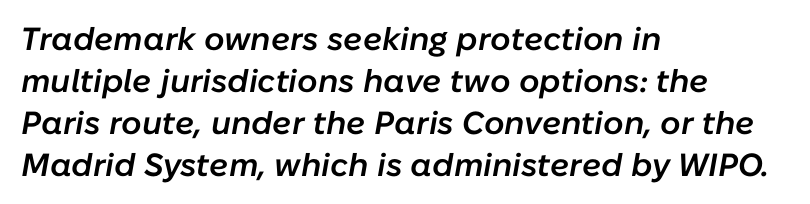
Q: Is the text bold? A: Semi-bold.
Q: Is the text italic (slanted)? A: Yes, it leans right by about 10 degrees.
Q: Is the text underlined? A: No.
Q: How is the paragraph aligned? A: Left-aligned.
Q: Is the spacing between letters normal or unusually wide? A: Normal.
Q: Is the spacing between lines tight, normal or loose? A: Normal.
Q: Width (condensed, normal, or wide)? A: Normal.
Q: Stroke contrast? A: Low.
Q: x-height? A: Medium.
Q: Monospaced? A: No.
